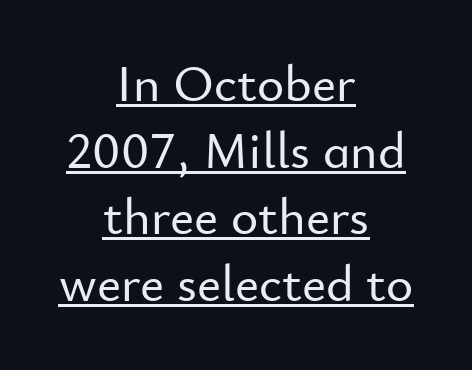
The passage shown is typed in a proportional face where columns would drift. These lines are composed in type without serifs. Short and long lines alike share a common midpoint. The letters sit at their default tracking, neither squeezed nor spread. What's the leading like? Ordinary, nothing unusual.
